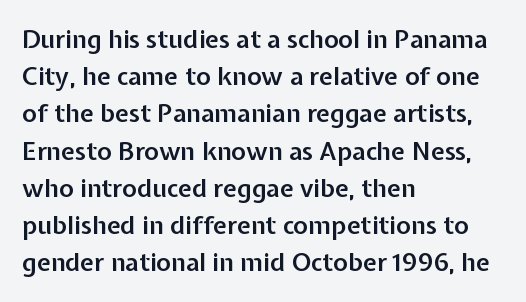
{"italic": "no", "bold": "semi", "underline": "no", "align": "left", "line_spacing": "normal", "line_spacing_ratio": 1.49, "letter_spacing": "normal", "letter_spacing_em": 0.0, "glyph_px": 25}
